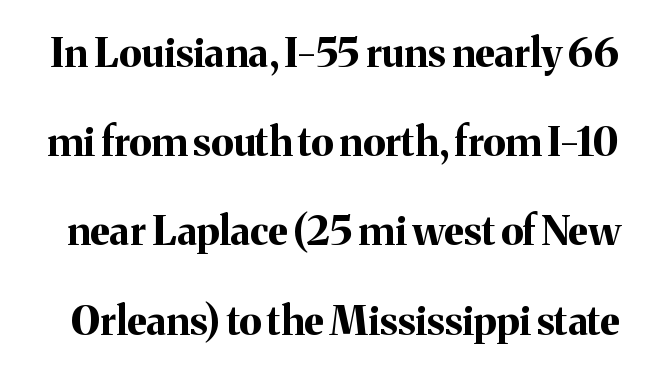
Q: Is the text bold? A: Yes.
Q: Is the text italic (slanted)? A: No, it is upright.
Q: Is the typeface a serif or a sans-serif typeface? A: Serif.
Q: Is the text underlined? A: No.
Q: Is the spacing between letters normal or unusually wide? A: Normal.
Q: Is the spacing between lines tight, normal or loose? A: Loose.
Q: Width (condensed, normal, or wide)? A: Normal.
Q: Stroke contrast? A: Medium.
Q: x-height? A: Medium.
Q: Monospaced? A: No.
